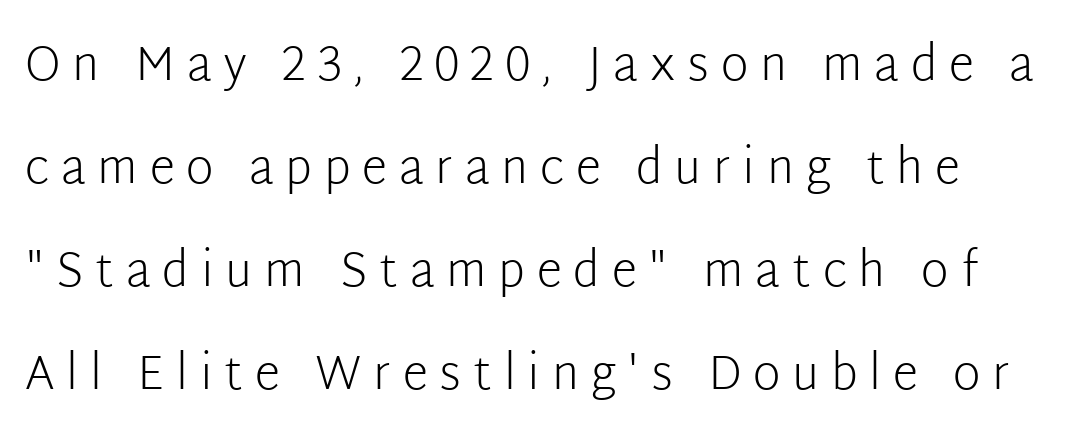
{"serif": "no", "italic": "no", "bold": "no", "weight": "light", "width": "normal", "stroke_contrast": "low", "x_height": "medium", "monospaced": "no", "underline": "no", "line_spacing": "loose", "line_spacing_ratio": 2.19, "letter_spacing": "wide", "letter_spacing_em": 0.25, "glyph_px": 47}
